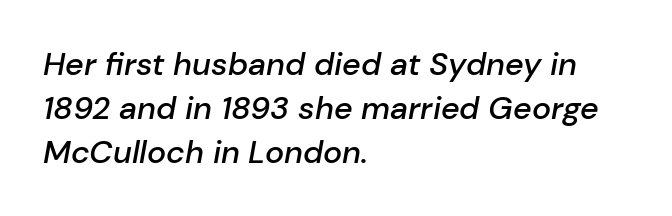
Q: Is the text bold? A: Semi-bold.
Q: Is the text italic (slanted)? A: Yes, it leans right by about 10 degrees.
Q: Is the text underlined? A: No.
Q: How is the paragraph aligned? A: Left-aligned.
Q: Is the spacing between letters normal or unusually wide? A: Normal.
Q: Is the spacing between lines tight, normal or loose? A: Normal.
Q: Width (condensed, normal, or wide)? A: Normal.
Q: Stroke contrast? A: Low.
Q: x-height? A: Medium.
Q: Monospaced? A: No.
